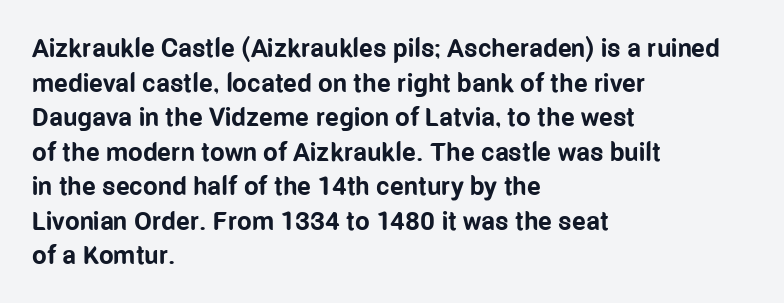
Do the letters lean? They stand straight. Standard letterfit; no display-style spreading of the glyphs. The strip under each line holds only bare page. The rendering anchors every line to the left-hand side. The glyphs have the mass of a bold cut. Quick note: interline space is typical.
